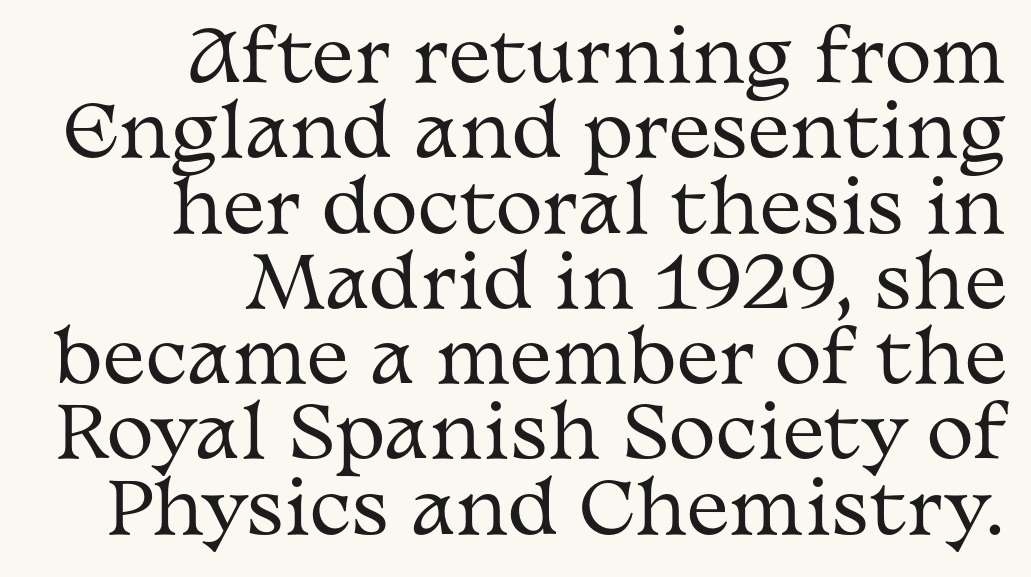
Q: Is the text bold? A: No.
Q: Is the text italic (slanted)? A: No, it is upright.
Q: Is the typeface a serif or a sans-serif typeface? A: Serif.
Q: Is the text underlined? A: No.
Q: How is the paragraph aligned? A: Right-aligned.
Q: Is the spacing between letters normal or unusually wide? A: Normal.
Q: Is the spacing between lines tight, normal or loose? A: Tight.
Q: Width (condensed, normal, or wide)? A: Wide.
Q: Stroke contrast? A: Medium.
Q: x-height? A: Medium.
Q: Monospaced? A: No.
